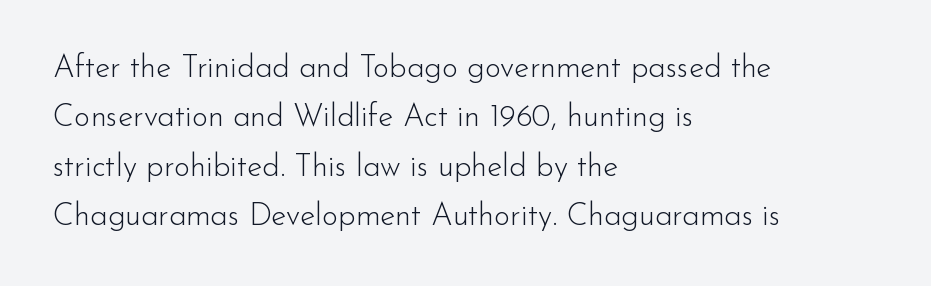
{"serif": "no", "italic": "no", "bold": "no", "weight": "light", "width": "normal", "stroke_contrast": "low", "x_height": "small", "monospaced": "no", "underline": "no", "align": "left", "line_spacing": "normal", "line_spacing_ratio": 1.59, "letter_spacing": "normal", "letter_spacing_em": 0.0, "glyph_px": 31}
